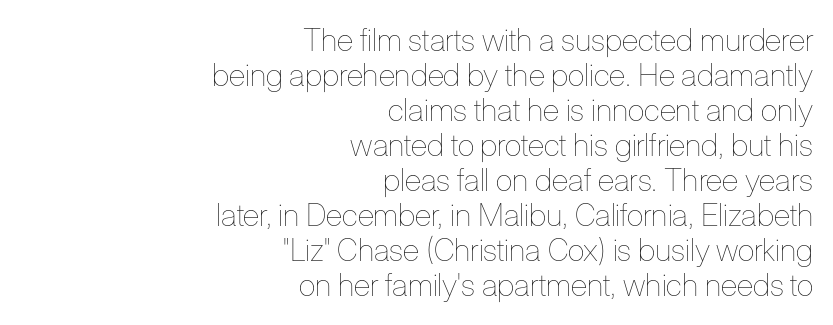
The line-height multiplier appears low, near solid setting. These lines were composed using upright roman letters. Typeset ragged left — the right edge is the straight one. A typesetter would call this proportional, since set widths differ per character.
